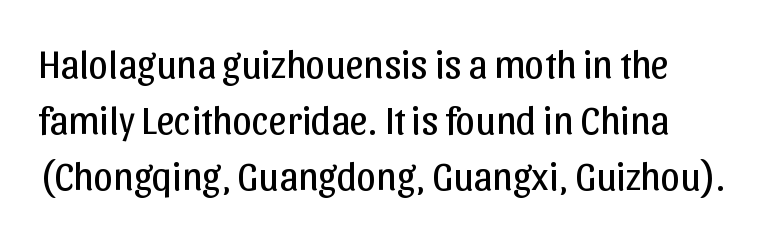
The specimen omits any rule beneath the text block's lines. This rendering employs a face without finishing strokes, i.e., a sans-serif. The letterforms sit shoulder to shoulder at normal distance. This is roman type, the default non-slanted kind.
